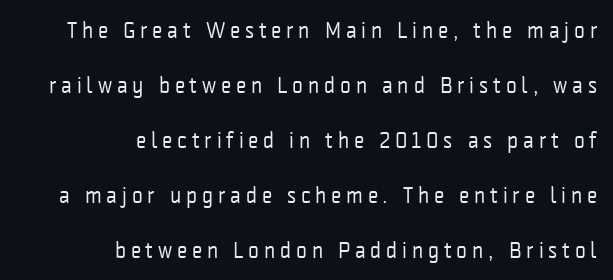
Q: Is the text bold? A: No.
Q: Is the text italic (slanted)? A: No, it is upright.
Q: Is the text underlined? A: No.
Q: How is the paragraph aligned? A: Right-aligned.
Q: Is the spacing between letters normal or unusually wide? A: Unusually wide.
Q: Is the spacing between lines tight, normal or loose? A: Loose.
